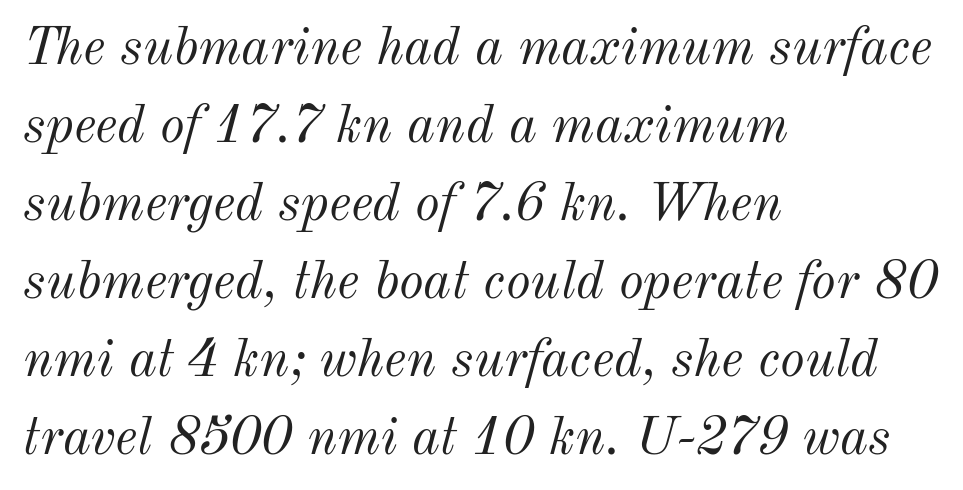
The image shows 53 px light type, italic (leaning right); set left-aligned, normal line spacing (1.47x), normal letter spacing, not underlined; medium stroke contrast and a small x-height.
